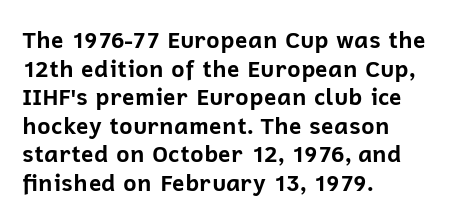
Q: Is the text bold? A: Yes.
Q: Is the text italic (slanted)? A: No, it is upright.
Q: Is the text underlined? A: No.
Q: How is the paragraph aligned? A: Left-aligned.
Q: Is the spacing between letters normal or unusually wide? A: Normal.
